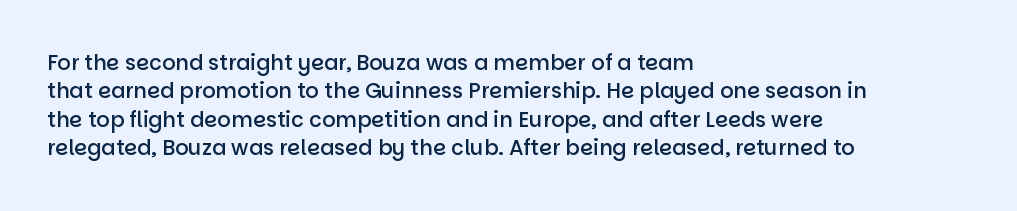
The lines are quadded left. Quick note: not italic, upright. Heft: intermediate — a semibold. Letter spacing: default. Each row of text sits above clean, open space.
